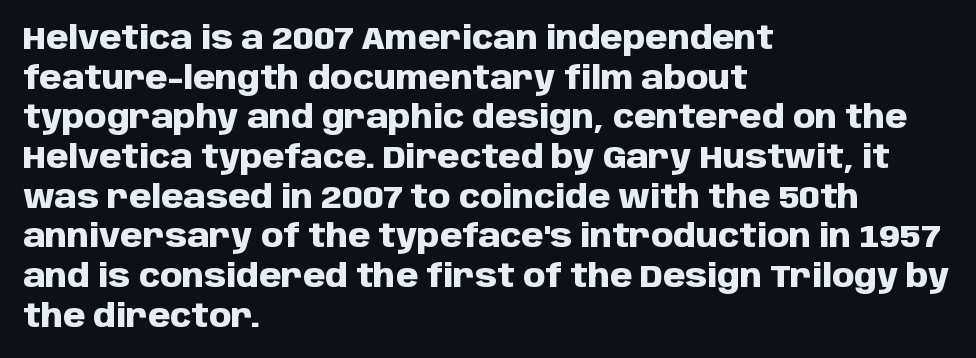
{"serif": "no", "italic": "no", "bold": "yes", "weight": "heavy", "width": "normal", "stroke_contrast": "low", "x_height": "large", "monospaced": "no", "underline": "no", "align": "left", "line_spacing_ratio": 1.24, "letter_spacing": "normal", "letter_spacing_em": 0.0, "glyph_px": 32}
